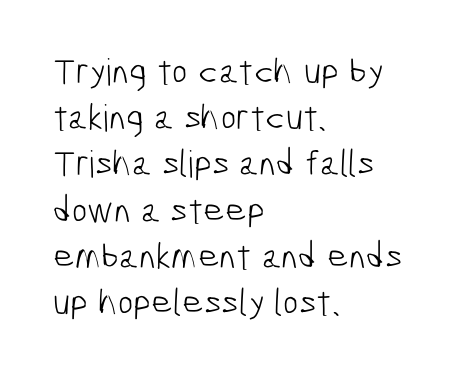
Q: Is the text bold? A: No.
Q: Is the typeface a serif or a sans-serif typeface? A: Sans-serif.
Q: Is the text underlined? A: No.
Q: How is the paragraph aligned? A: Left-aligned.
Q: Is the spacing between letters normal or unusually wide? A: Normal.
Q: Is the spacing between lines tight, normal or loose? A: Normal.
Q: Width (condensed, normal, or wide)? A: Condensed.
Q: Stroke contrast? A: Low.
Q: x-height? A: Medium.
Q: Monospaced? A: No.
